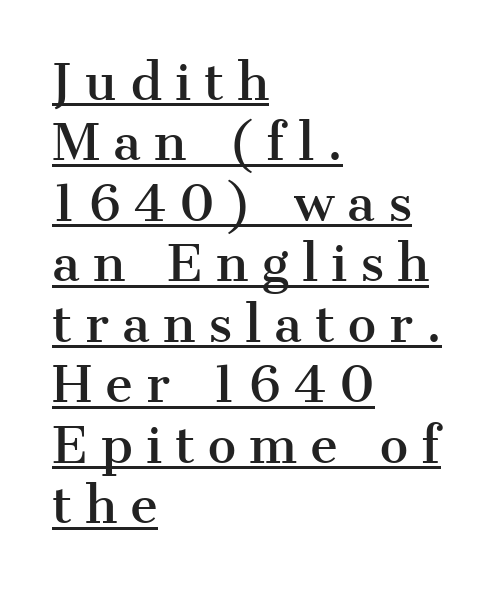
{"serif": "yes", "italic": "no", "width": "normal", "stroke_contrast": "medium", "x_height": "medium", "monospaced": "no", "underline": "yes", "align": "left", "line_spacing": "normal", "line_spacing_ratio": 1.26, "letter_spacing": "wide", "letter_spacing_em": 0.27, "glyph_px": 48}
